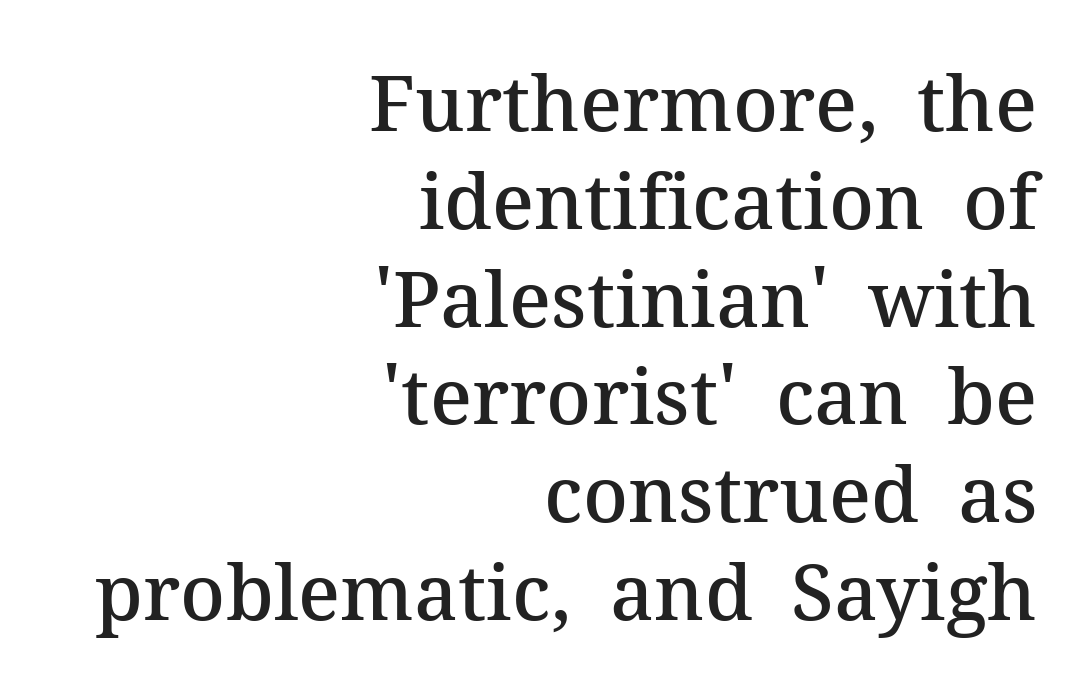
Inter-character spacing is left at the font's built-in metrics. Baseline-to-baseline distance is the conventional proportion of letter height. Right-aligned paragraph, ragged on the left. These lines carry some extra weight — a demibold, not a full bold. Decoration check: the copy has no underline. Spacing verdict: proportional, widths tailored to each character.
